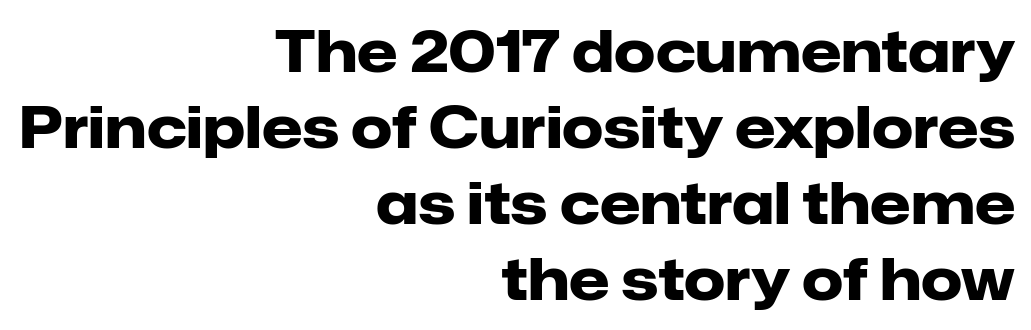
Glyph-to-glyph distance matches everyday printed text. Vertical strokes here are truly vertical. Do the characters align in a grid? No, the font is proportional. Look at the bottom of the vertical strokes: they stop flat, with no serifs. Leading matches the norm, producing a regular column. The typesetter chose a ragged-left arrangement here.
